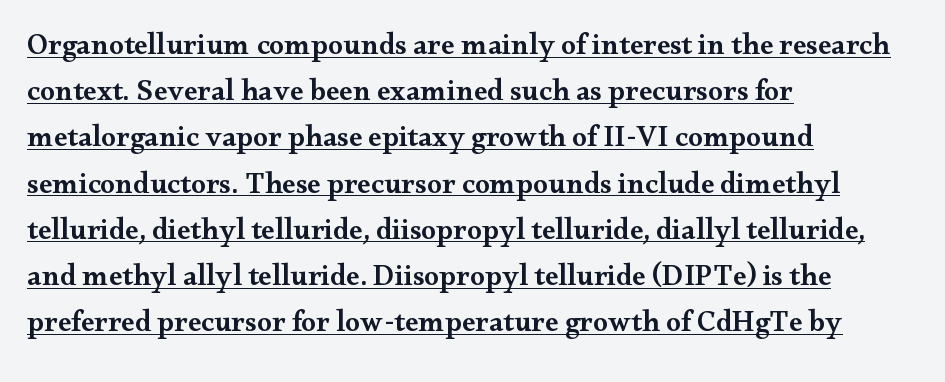
Set as a demibold, roughly 600 on the weight scale. Is the block centered? No — it sits flush against the left margin. You could call the tracking neutral — neither tight nor loose. Is there any slant? The stems are plumb. Looks like regular typesetting: each glyph gets only the width it needs. Underlining? Definitely there.
